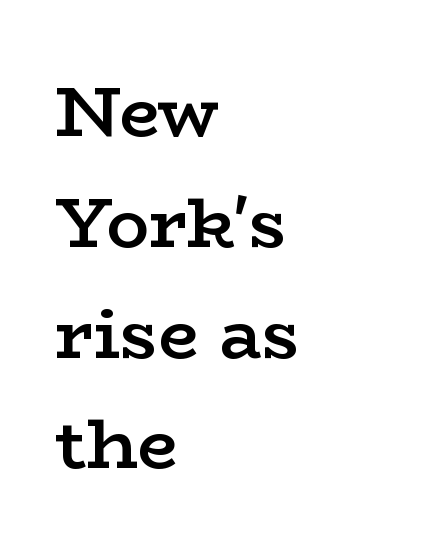
Q: Is the text bold? A: Semi-bold.
Q: Is the text italic (slanted)? A: No, it is upright.
Q: Is the typeface a serif or a sans-serif typeface? A: Serif.
Q: Is the text underlined? A: No.
Q: How is the paragraph aligned? A: Left-aligned.
Q: Is the spacing between letters normal or unusually wide? A: Normal.
Q: Is the spacing between lines tight, normal or loose? A: Normal.
Q: Width (condensed, normal, or wide)? A: Wide.
Q: Stroke contrast? A: Low.
Q: x-height? A: Medium.
Q: Monospaced? A: No.
